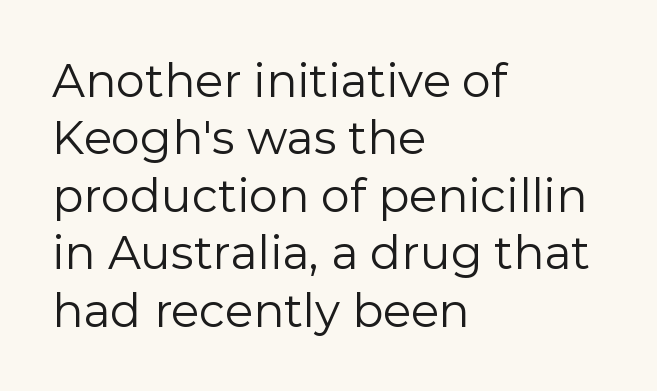
Q: Is the text bold? A: No.
Q: Is the text italic (slanted)? A: No, it is upright.
Q: Is the typeface a serif or a sans-serif typeface? A: Sans-serif.
Q: Is the text underlined? A: No.
Q: How is the paragraph aligned? A: Left-aligned.
Q: Is the spacing between letters normal or unusually wide? A: Normal.
Q: Is the spacing between lines tight, normal or loose? A: Normal.
Q: Width (condensed, normal, or wide)? A: Normal.
Q: x-height? A: Medium.
Q: Monospaced? A: No.
